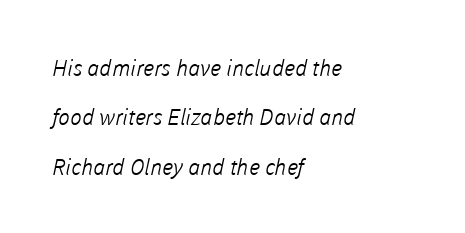
The image shows 22 px text type; set left-aligned, loose line spacing (2.25x), normal letter spacing, not underlined.
